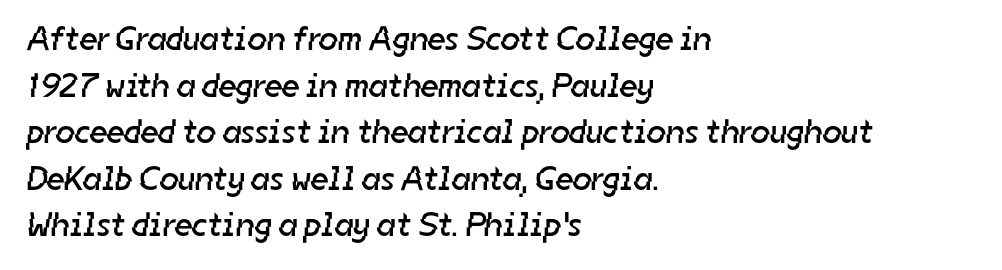
{"serif": "no", "bold": "no", "weight": "regular", "width": "normal", "stroke_contrast": "low", "x_height": "medium", "monospaced": "no", "underline": "no", "align": "left", "line_spacing": "normal", "line_spacing_ratio": 1.37, "letter_spacing": "normal", "letter_spacing_em": 0.0, "glyph_px": 34}
